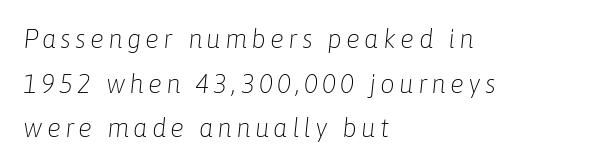
The image shows 26 px text type, italic (leaning right); set left-aligned, line spacing 1.72x, not underlined.
